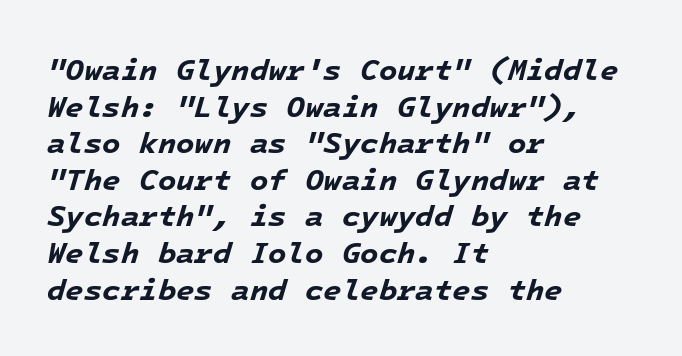
{"italic": "yes", "lean": "right", "slant_degrees": 16, "bold": "yes", "weight": "bold", "width": "normal", "stroke_contrast": "low", "x_height": "medium", "monospaced": "yes", "underline": "no", "align": "left", "line_spacing_ratio": 1.22, "letter_spacing": "normal", "letter_spacing_em": 0.0, "glyph_px": 30}
